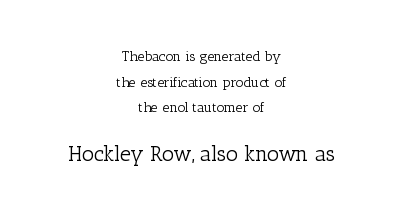
{"italic": "no", "bold": "no", "underline": "no", "align": "center", "line_spacing_ratio": 1.83, "letter_spacing": "normal", "letter_spacing_em": 0.0, "larger_block": "second", "size_ratio": 1.5, "glyph_px": 21}
